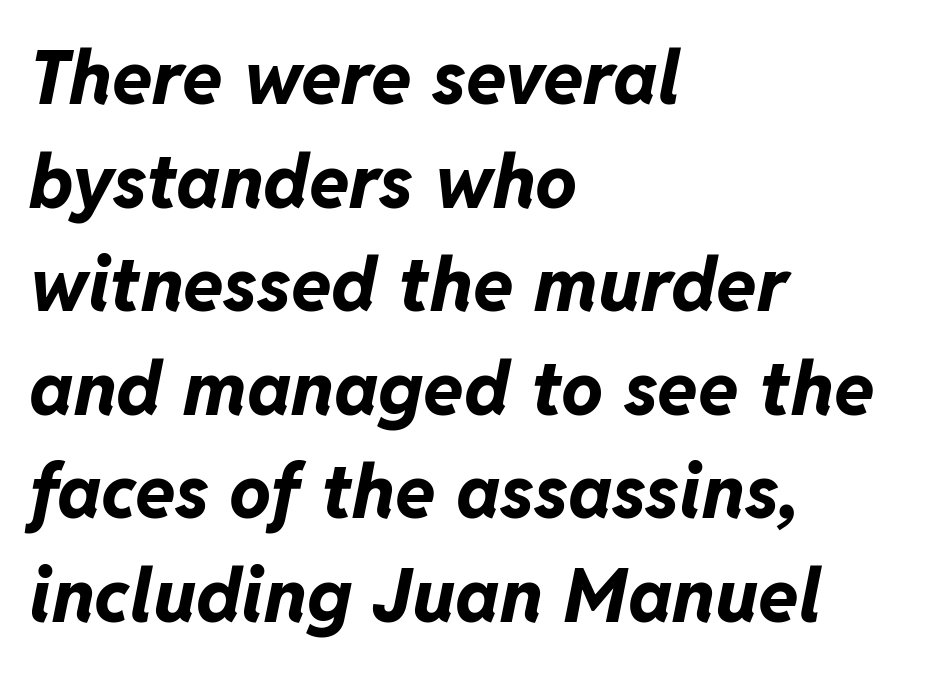
{"italic": "yes", "lean": "right", "slant_degrees": 11, "bold": "yes", "weight": "bold", "width": "normal", "stroke_contrast": "low", "x_height": "medium", "monospaced": "no", "underline": "no", "align": "left", "line_spacing": "normal", "line_spacing_ratio": 1.4, "letter_spacing": "normal", "letter_spacing_em": 0.0, "glyph_px": 74}
